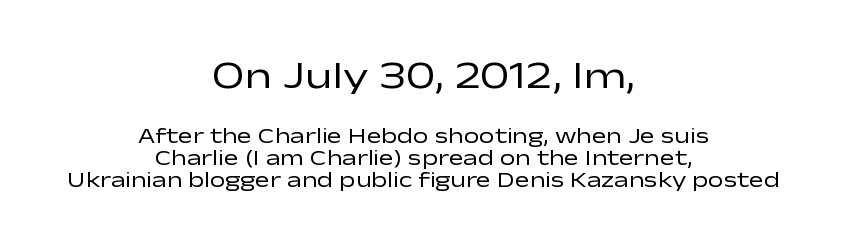
Q: Is the text bold? A: No.
Q: Is the text italic (slanted)? A: No, it is upright.
Q: Is the typeface a serif or a sans-serif typeface? A: Sans-serif.
Q: Is the text underlined? A: No.
Q: How is the paragraph aligned? A: Centered.
Q: Is the spacing between letters normal or unusually wide? A: Normal.
Q: Is the spacing between lines tight, normal or loose? A: Tight.
Q: Which block of text is set in a larger size, the first (top) or the second (bottom)? A: The first (top) one.
Q: Width (condensed, normal, or wide)? A: Wide.
Q: Stroke contrast? A: Low.
Q: x-height? A: Medium.
Q: Monospaced? A: No.
